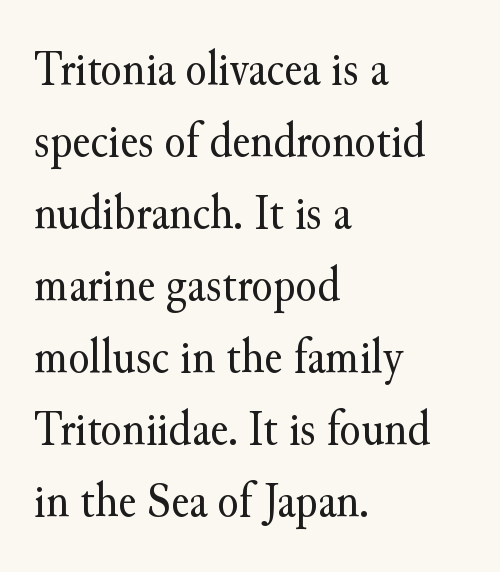
The typography opts for an upright posture over an oblique one. Letters have the restrained weight of plain body copy at most. This rendering leaves character spacing at its baseline value. Students, observe: this is what conventionally led text looks like.
